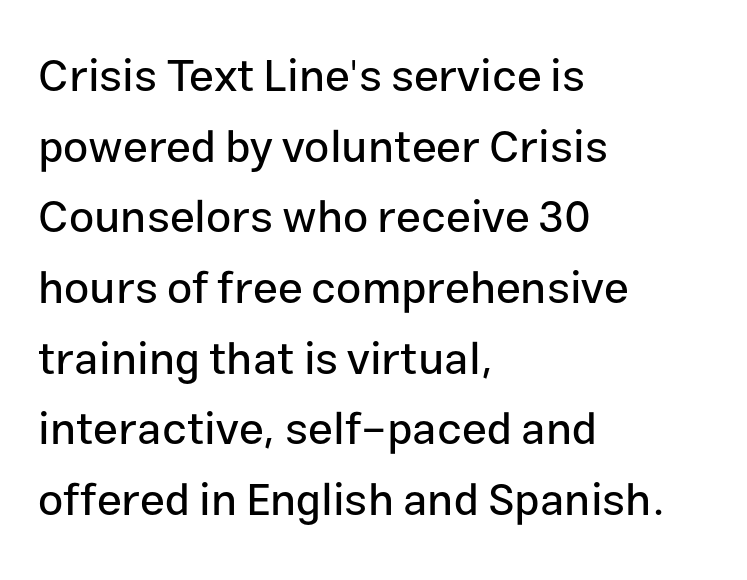
The lines in this sample share a left origin and differ only in where they stop. Descender tails drop into unmarked territory. The line texture is even and compact thanks to regular tracking. Regarding serifs, this sample does without them. Honestly, the row spacing looks completely unremarkable.
